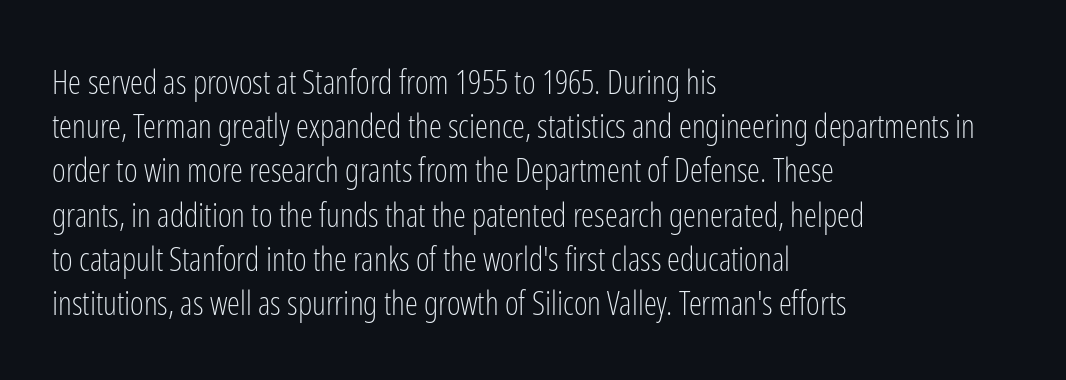
The image shows 33 px light, condensed sans-serif type, upright; set left-aligned, normal line spacing (1.34x), normal letter spacing, not underlined; low stroke contrast and a medium x-height.
